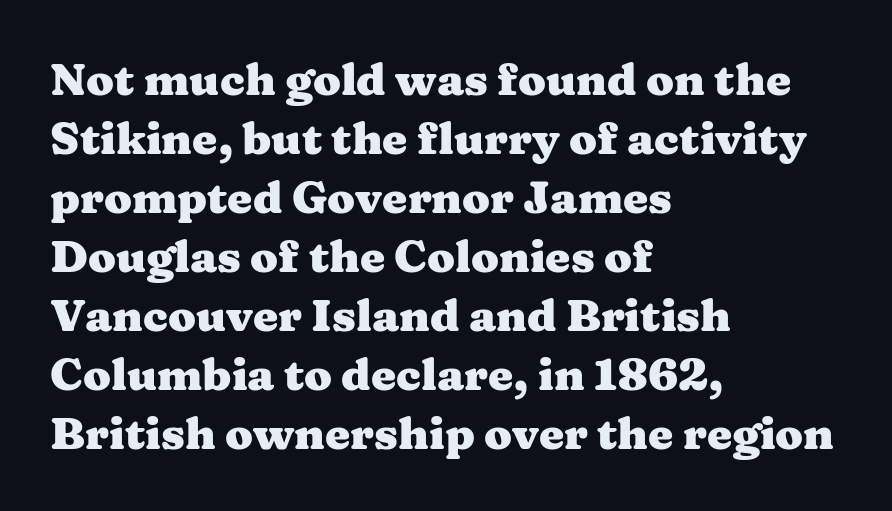
{"serif": "yes", "italic": "no", "bold": "yes", "weight": "heavy", "width": "wide", "stroke_contrast": "medium", "x_height": "medium", "monospaced": "no", "underline": "no", "align": "left", "line_spacing": "normal", "line_spacing_ratio": 1.31, "letter_spacing": "normal", "letter_spacing_em": 0.0, "glyph_px": 45}
